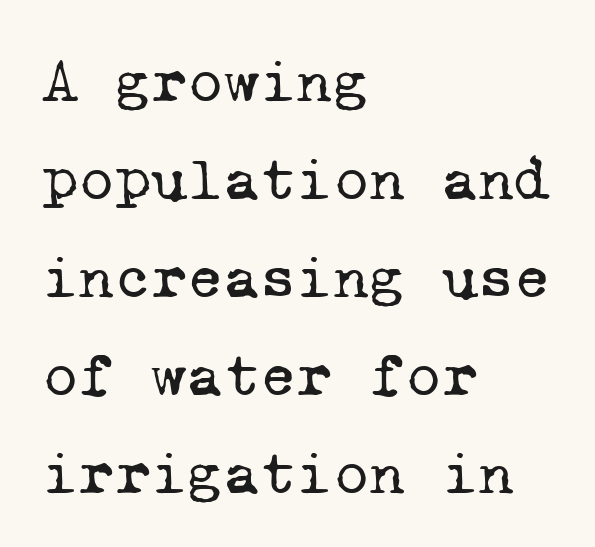
{"serif": "yes", "bold": "no", "weight": "regular", "width": "normal", "stroke_contrast": "low", "x_height": "medium", "monospaced": "yes", "underline": "no", "align": "left", "line_spacing": "normal", "line_spacing_ratio": 1.58, "letter_spacing": "normal", "letter_spacing_em": 0.0, "glyph_px": 62}
